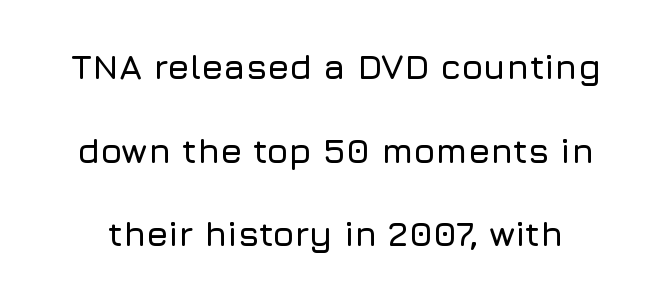
The image shows 35 px sans-serif type, upright; set loose line spacing (2.39x), normal letter spacing, not underlined; low stroke contrast and a medium x-height.
